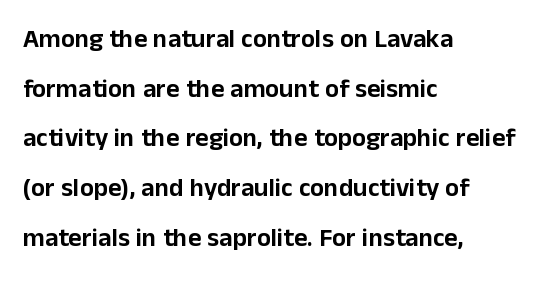
Q: Is the text italic (slanted)? A: No, it is upright.
Q: Is the text underlined? A: No.
Q: How is the paragraph aligned? A: Left-aligned.
Q: Is the spacing between letters normal or unusually wide? A: Normal.
Q: Is the spacing between lines tight, normal or loose? A: Loose.
